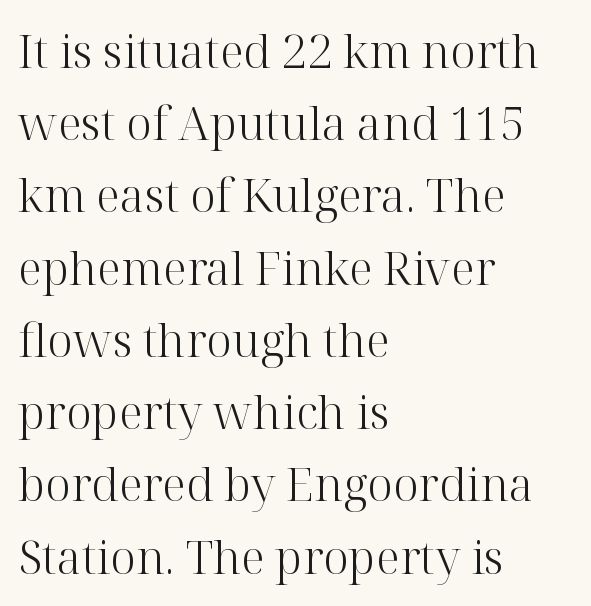
{"serif": "yes", "italic": "no", "bold": "no", "weight": "light", "width": "normal", "stroke_contrast": "high", "x_height": "medium", "monospaced": "no", "underline": "no", "align": "left", "line_spacing": "normal", "line_spacing_ratio": 1.57, "letter_spacing": "normal", "letter_spacing_em": 0.0, "glyph_px": 46}
